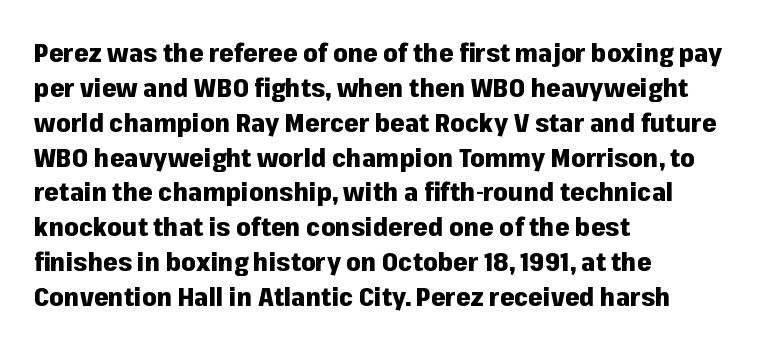
{"italic": "no", "bold": "yes", "underline": "no", "align": "left", "line_spacing": "normal", "line_spacing_ratio": 1.34, "letter_spacing": "normal", "letter_spacing_em": 0.0, "glyph_px": 26}
